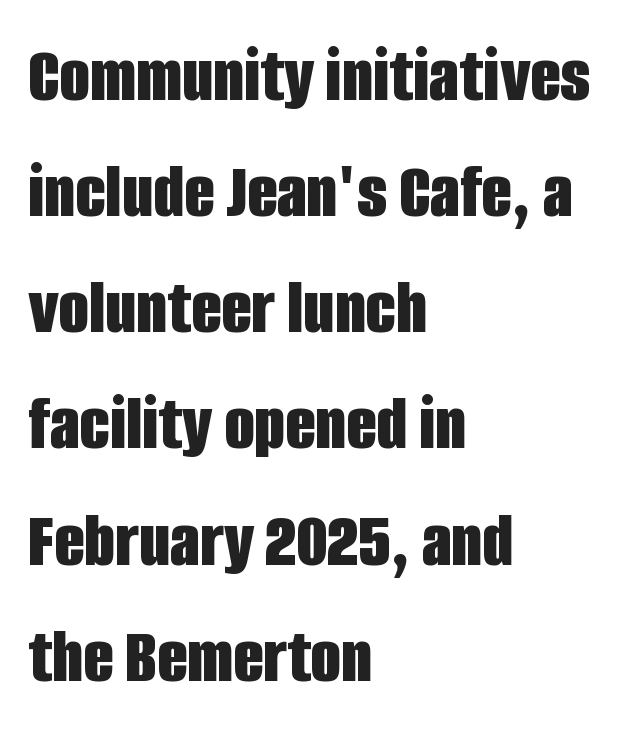
Q: Is the text bold? A: Yes.
Q: Is the text italic (slanted)? A: No, it is upright.
Q: Is the typeface a serif or a sans-serif typeface? A: Sans-serif.
Q: Is the text underlined? A: No.
Q: How is the paragraph aligned? A: Left-aligned.
Q: Is the spacing between letters normal or unusually wide? A: Normal.
Q: Is the spacing between lines tight, normal or loose? A: Normal.
Q: Width (condensed, normal, or wide)? A: Condensed.
Q: Stroke contrast? A: Low.
Q: x-height? A: Large.
Q: Monospaced? A: No.
